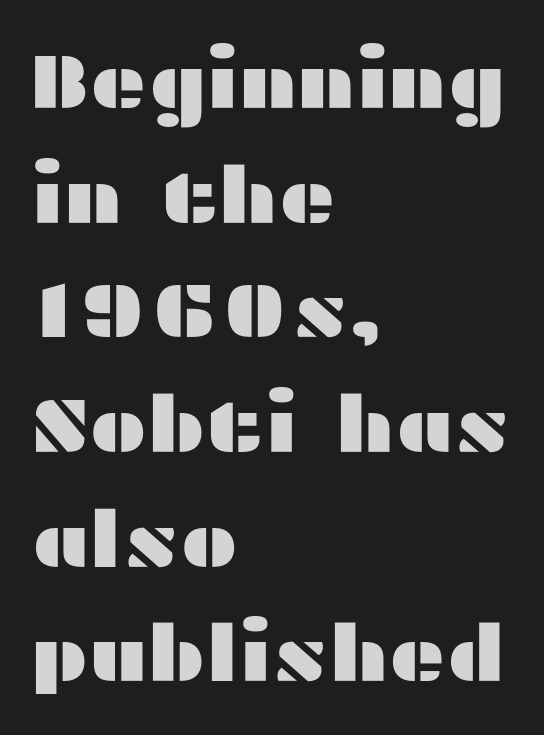
Q: Is the text italic (slanted)? A: No, it is upright.
Q: Is the typeface a serif or a sans-serif typeface? A: Sans-serif.
Q: Is the text underlined? A: No.
Q: How is the paragraph aligned? A: Left-aligned.
Q: Is the spacing between letters normal or unusually wide? A: Normal.
Q: Is the spacing between lines tight, normal or loose? A: Normal.
Q: Width (condensed, normal, or wide)? A: Wide.
Q: Stroke contrast? A: Medium.
Q: x-height? A: Medium.
Q: Monospaced? A: No.
